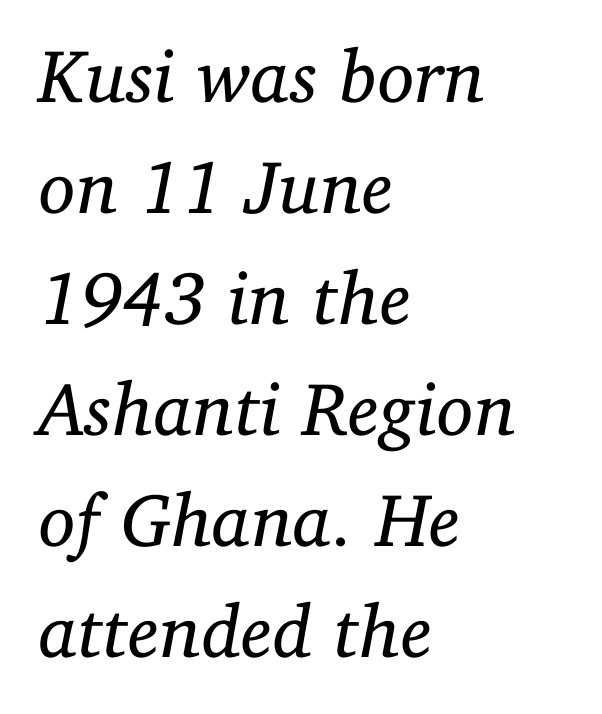
{"serif": "yes", "italic": "yes", "lean": "right", "slant_degrees": 11, "bold": "no", "weight": "regular", "width": "normal", "stroke_contrast": "low", "x_height": "medium", "monospaced": "no", "underline": "no", "align": "left", "line_spacing": "normal", "line_spacing_ratio": 1.48, "letter_spacing": "normal", "letter_spacing_em": 0.0, "glyph_px": 75}
